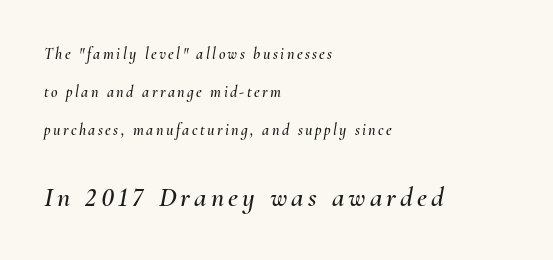
Q: Is the text italic (slanted)? A: Yes, it leans right by about 10 degrees.
Q: Is the text underlined? A: No.
Q: How is the paragraph aligned? A: Left-aligned.
Q: Is the spacing between lines tight, normal or loose? A: Loose.
Q: Which block of text is set in a larger size, the first (top) or the second (bottom)? A: The second (bottom) one.
Q: Width (condensed, normal, or wide)? A: Normal.
Q: Stroke contrast? A: Medium.
Q: x-height? A: Small.
Q: Monospaced? A: No.
